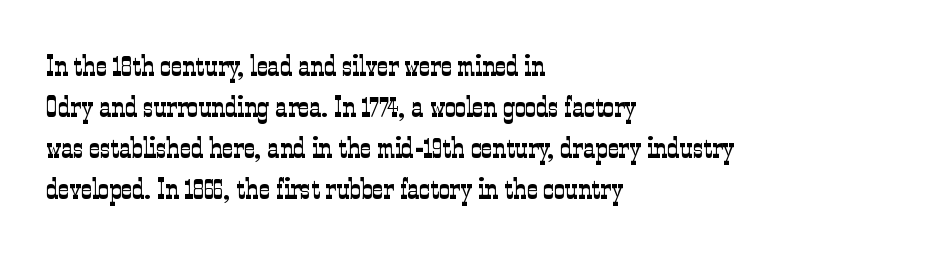
Q: Is the text bold? A: No.
Q: Is the text italic (slanted)? A: No, it is upright.
Q: Is the typeface a serif or a sans-serif typeface? A: Serif.
Q: Is the text underlined? A: No.
Q: How is the paragraph aligned? A: Left-aligned.
Q: Is the spacing between letters normal or unusually wide? A: Normal.
Q: Is the spacing between lines tight, normal or loose? A: Normal.
Q: Width (condensed, normal, or wide)? A: Condensed.
Q: Stroke contrast? A: Low.
Q: x-height? A: Medium.
Q: Monospaced? A: No.
